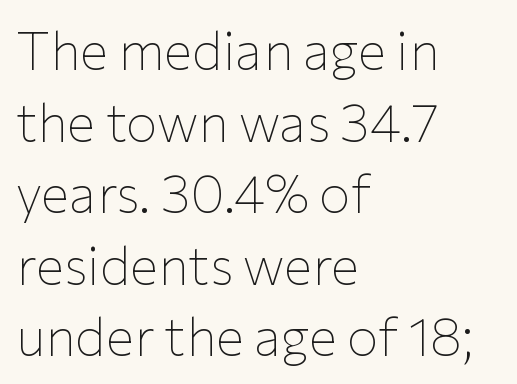
The image shows 53 px thin sans-serif type, upright; set left-aligned, normal line spacing (1.35x), normal letter spacing, not underlined; low stroke contrast and a medium x-height.
